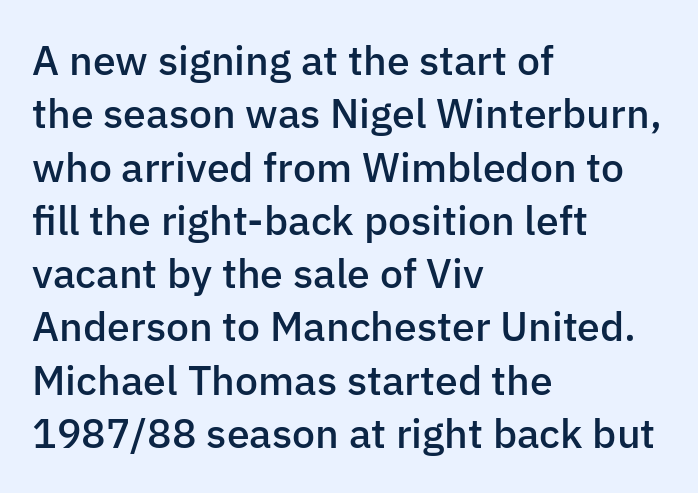
The image shows 41 px semibold sans-serif type, upright; set left-aligned, normal line spacing (1.3x), normal letter spacing, not underlined; low stroke contrast and a medium x-height.
